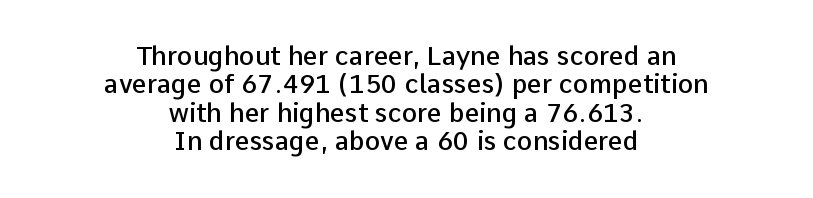
This block would grow much taller if given ordinary leading; it's compressed now. Nothing unusual about the tracking: characters are spaced as the font intends. The typesetting leans somewhat heavy: a semibold. If you folded the block vertically in half, each line would mirror itself in length. The baseline area is clear.
